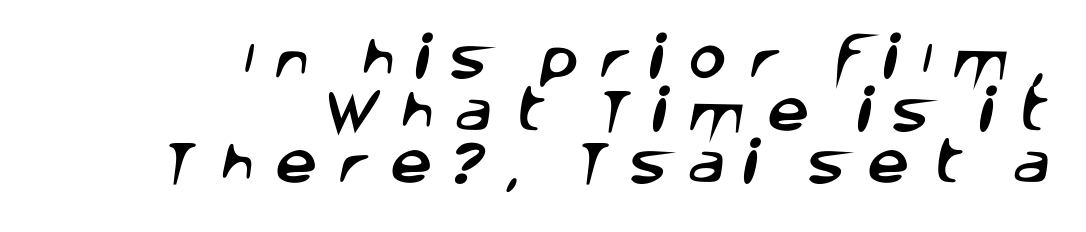
The ragged edge is on the left, which tells us the setting is flush right. Has an underline been added? It has not. Font category for this specimen: sans-serif. Cramped leading. Tracking value appears strongly positive — letters spread wide. You could not count columns in this text — the font is proportionally spaced.
